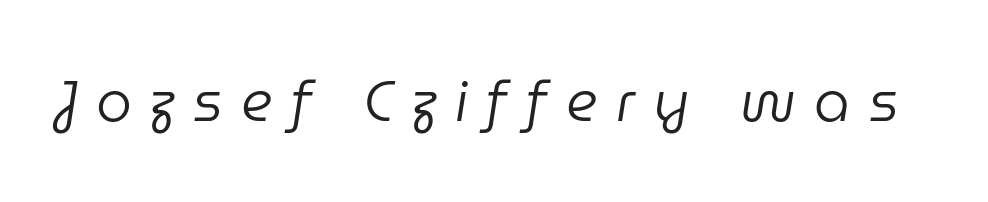
Check under the words: just untouched page. The face used here is rendered with a markedly widened letterfit. Slanted lettering throughout. The typeface has the unassuming heft of standard copy or less.
